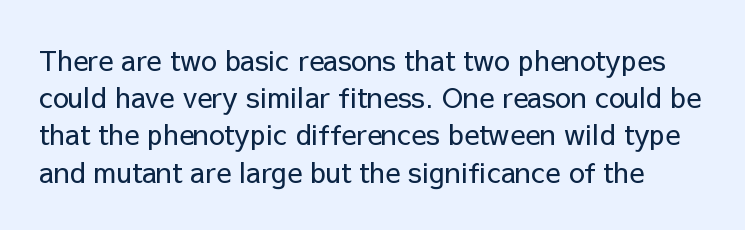
You could not count columns in this text — the font is proportionally spaced. No extra ink here — the face is not bold. Letters rest on an invisible, unmarked baseline. Does the type have serifs? No, each stem ends abruptly.
